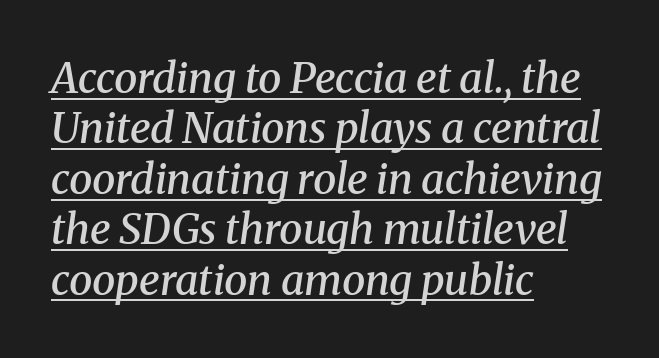
The image shows 42 px semibold serif type, italic (leaning right); set left-aligned, line spacing 1.2x, normal letter spacing, underlined; medium stroke contrast and a medium x-height.
